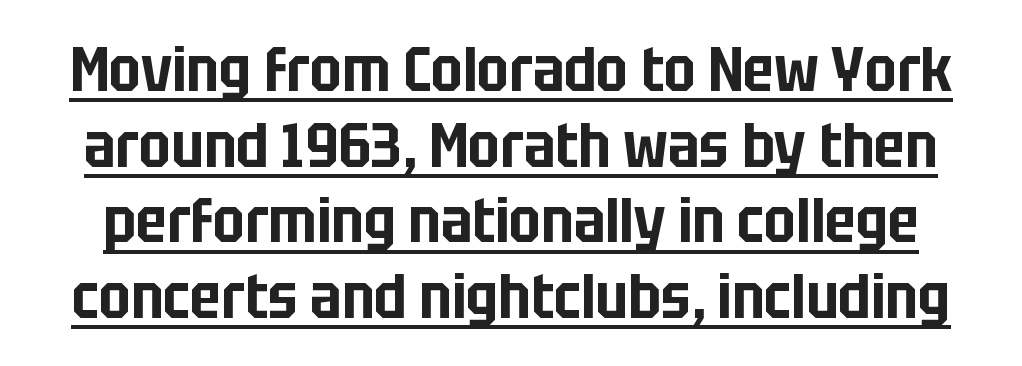
This rendering features underlined lettering. These lines were composed using upright roman letters. Serifs: no, the terminals of the letterforms are clean. Letter spacing: default. The rendering uses natural spacing where letterforms have individual widths.
